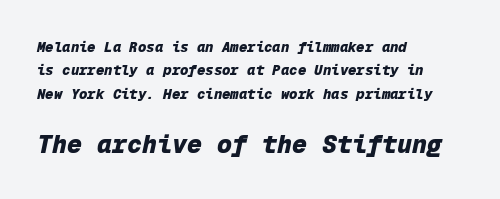
{"italic": "yes", "lean": "right", "slant_degrees": 12, "bold": "yes", "underline": "no", "align": "left", "line_spacing": "normal", "line_spacing_ratio": 1.67, "letter_spacing": "normal", "letter_spacing_em": 0.0, "larger_block": "second", "size_ratio": 1.79, "glyph_px": 25}
